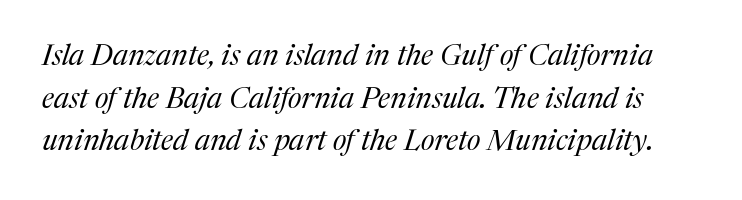
Think standard paragraph weight, or any step lighter than that. When letters slant like this, we call the style italic. This rendering employs a face with finishing strokes, i.e., a serif. Between one letter and the next there's only the usual sliver of space. Quick note: underline off. Line spacing here is normal.
